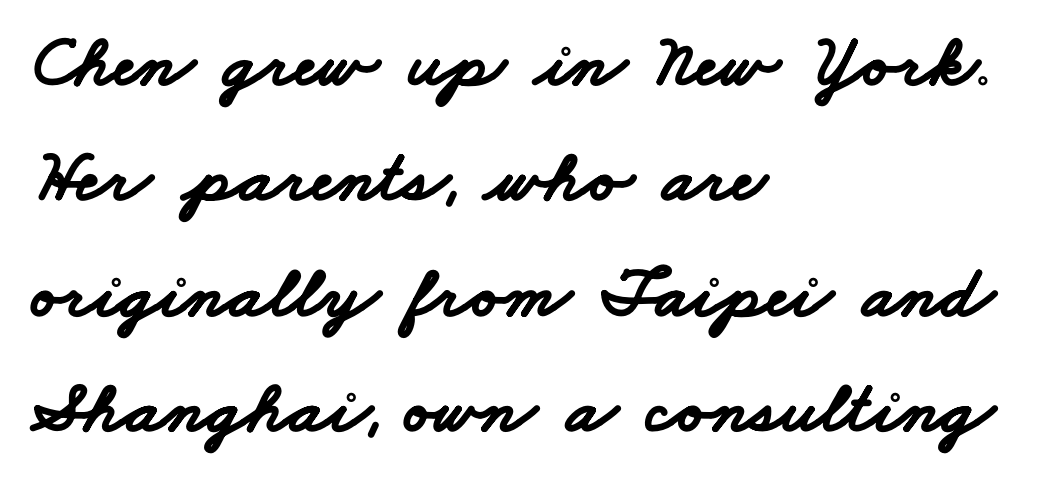
The line texture is even and compact thanks to regular tracking. Character widths vary here, with narrow letters taking less room than wide ones. A typesetter would call this leading conventional body-copy spacing. Beneath every word, the page is bare.
